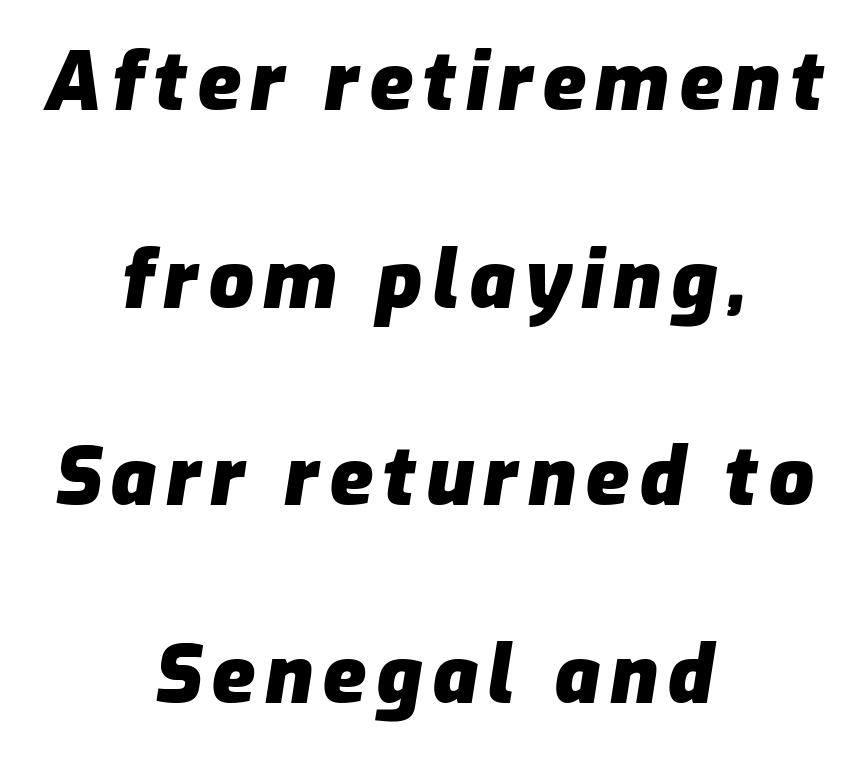
Is the block centered? Yes — each line is placed symmetrically about the middle. Vertically, the passage feels expansive, rows floating well apart. The face used here is proportionally spaced, like ordinary book or web type. Typographic density is high because the face is bold. Check the space under the baseline: it is left empty.
